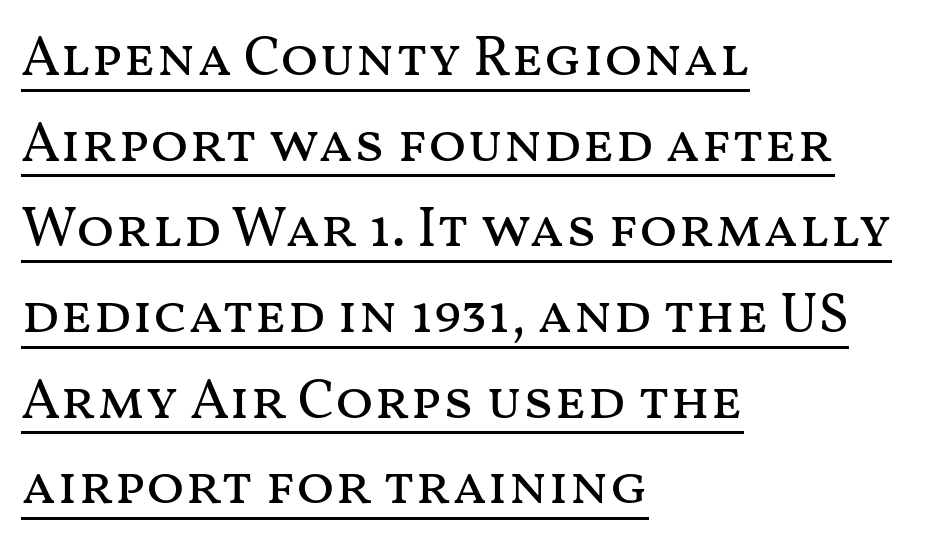
The image shows 56 px regular-weight, wide type, upright; set left-aligned, normal line spacing (1.53x), normal letter spacing, underlined; medium stroke contrast and a medium x-height.
